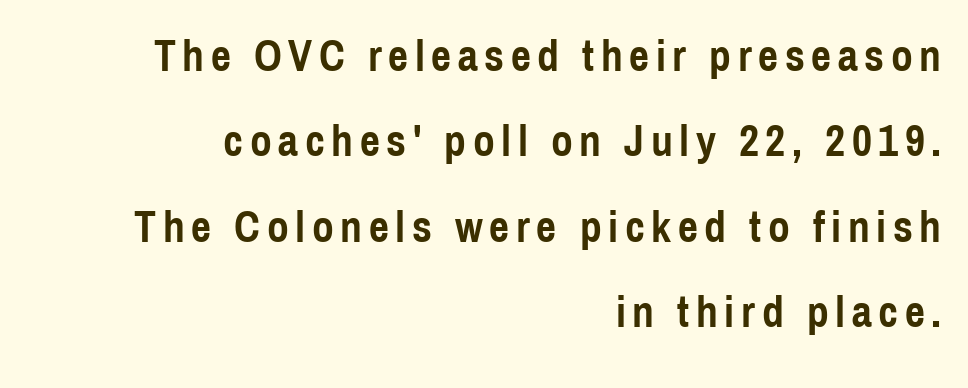
Alignment: flush right. Compared with typical paragraphs, the rows here are farther apart. I'd call this a sans setting — the letters go barefoot. The specimen reads as upright at a glance. The area under the type is left untouched.
